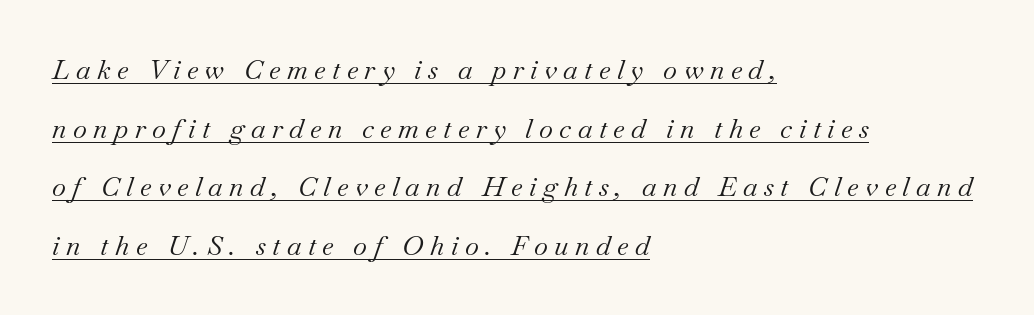
Q: Is the text bold? A: No.
Q: Is the text italic (slanted)? A: Yes, it leans right by about 18 degrees.
Q: Is the text underlined? A: Yes.
Q: How is the paragraph aligned? A: Left-aligned.
Q: Is the spacing between letters normal or unusually wide? A: Unusually wide.
Q: Is the spacing between lines tight, normal or loose? A: Loose.
